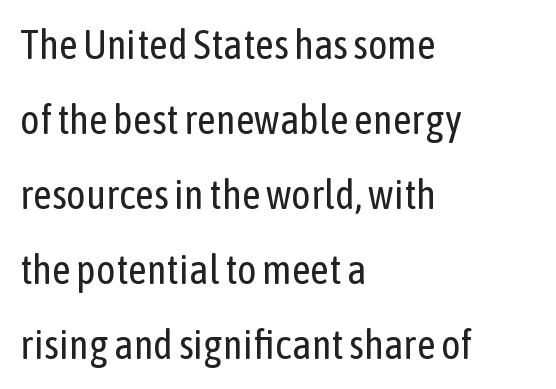
The image shows 41 px regular-weight, condensed sans-serif type, upright; set left-aligned, line spacing 1.83x, normal letter spacing, not underlined; low stroke contrast and a medium x-height.
